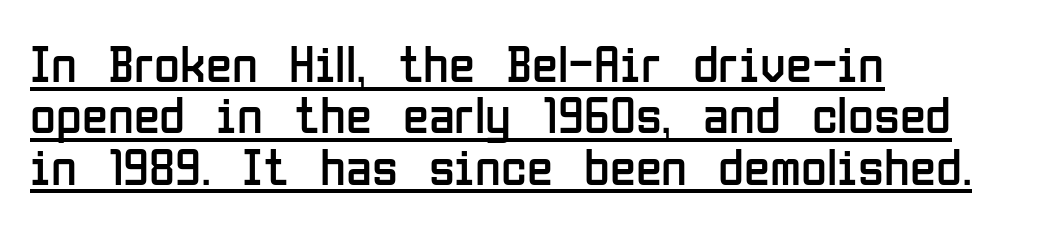
Q: Is the text bold? A: No.
Q: Is the text italic (slanted)? A: No, it is upright.
Q: Is the typeface a serif or a sans-serif typeface? A: Sans-serif.
Q: Is the text underlined? A: Yes.
Q: How is the paragraph aligned? A: Left-aligned.
Q: Is the spacing between letters normal or unusually wide? A: Normal.
Q: Is the spacing between lines tight, normal or loose? A: Tight.
Q: Width (condensed, normal, or wide)? A: Condensed.
Q: Stroke contrast? A: Low.
Q: x-height? A: Medium.
Q: Monospaced? A: No.
